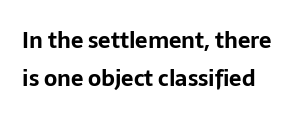
Q: Is the text bold? A: Yes.
Q: Is the text italic (slanted)? A: No, it is upright.
Q: Is the text underlined? A: No.
Q: Is the spacing between letters normal or unusually wide? A: Normal.
